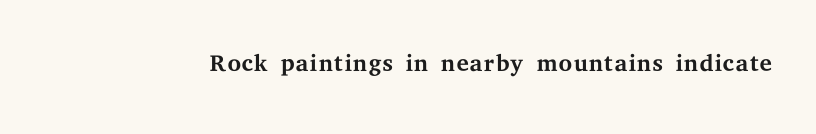
Bare-footed words on every line. Typographically, this falls in the serif category. Ordinary non-slanted type is in use. Here the glyphs are tracked normally, forming tight word shapes.
